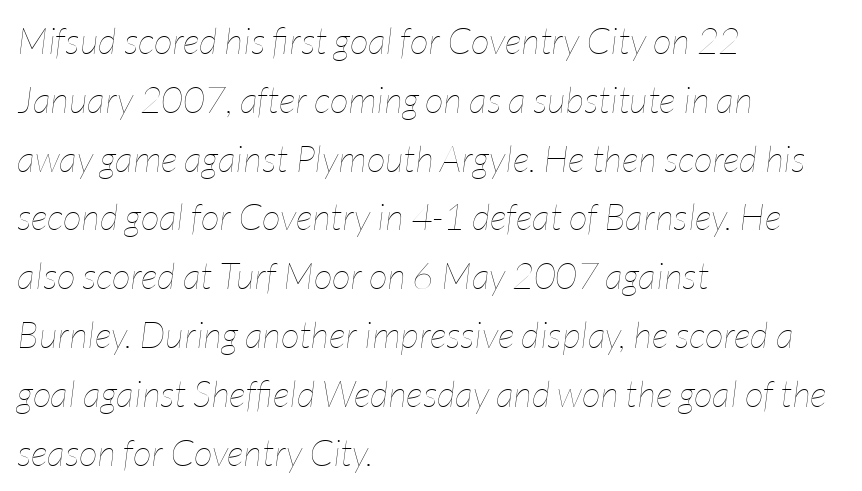
{"italic": "yes", "lean": "right", "slant_degrees": 7, "bold": "no", "weight": "thin", "width": "condensed", "stroke_contrast": "low", "x_height": "medium", "monospaced": "no", "underline": "no", "align": "left", "line_spacing": "normal", "line_spacing_ratio": 1.59, "letter_spacing": "normal", "letter_spacing_em": 0.0, "glyph_px": 37}
